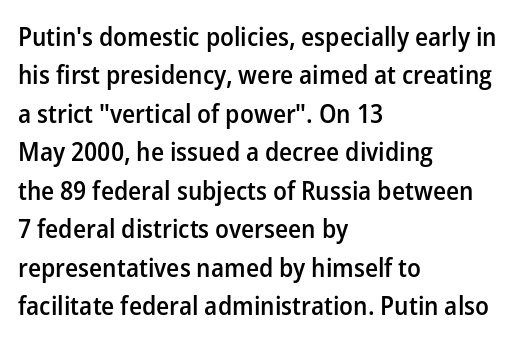
The lines are quadded left. Short note: letters normally spaced. Just letters on the line, the space beneath them empty. Look at the stroke-to-counter ratio: somewhat heavy, a semibold. Regular leading.
